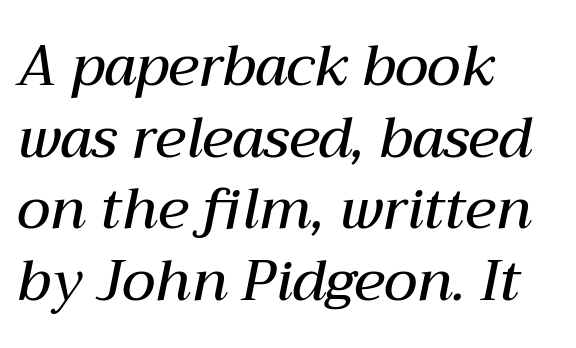
The image shows 56 px semibold type, italic (leaning right); set left-aligned, normal line spacing (1.28x), normal letter spacing, not underlined; medium stroke contrast and a medium x-height.
